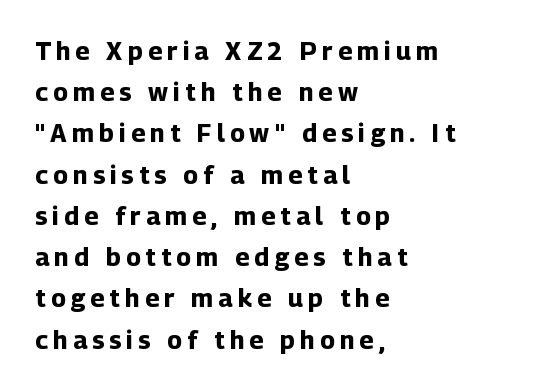
The image shows 25 px bold type, upright; set left-aligned, normal line spacing (1.65x), unusually wide letter spacing (+0.21 em), not underlined.
